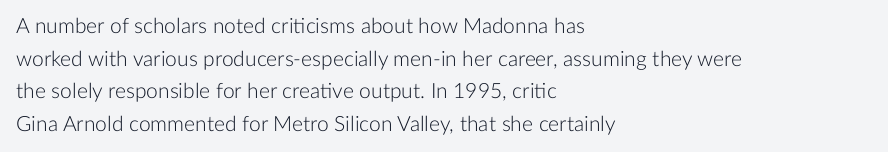
The image shows 21 px text type, upright; set left-aligned, normal line spacing (1.55x), normal letter spacing, not underlined.
